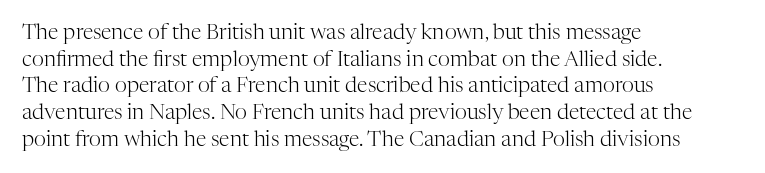
Q: Is the text bold? A: No.
Q: Is the text italic (slanted)? A: No, it is upright.
Q: Is the text underlined? A: No.
Q: How is the paragraph aligned? A: Left-aligned.
Q: Is the spacing between letters normal or unusually wide? A: Normal.
Q: Is the spacing between lines tight, normal or loose? A: Normal.
